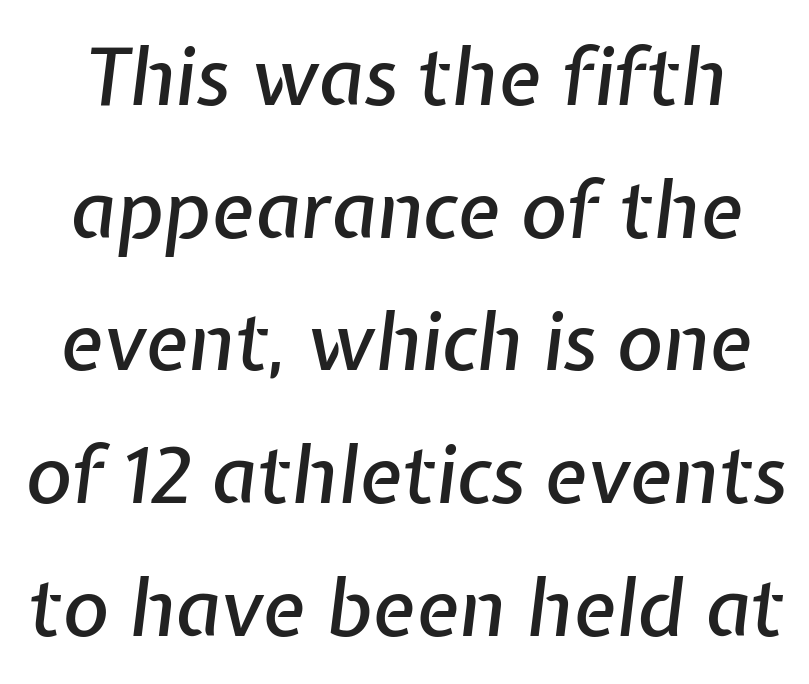
The image shows 79 px text type, italic (leaning right); set normal line spacing (1.68x), normal letter spacing, not underlined; low stroke contrast and a medium x-height.
